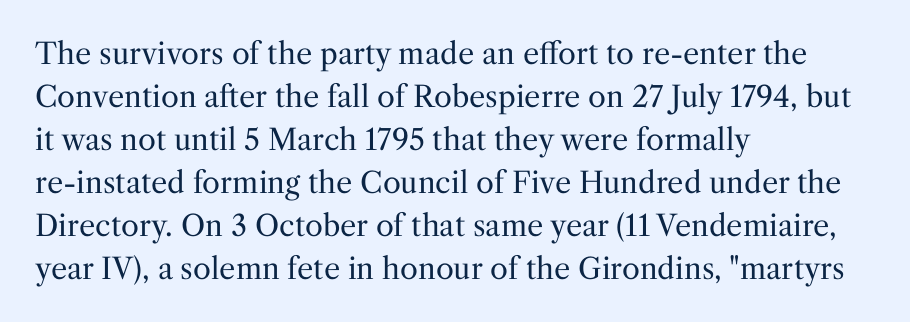
Tracking here is standard; glyphs follow each other at the usual distance. Italic: no, the glyphs are upright roman. Vertically, the passage feels balanced, rows spaced as you'd expect. The passage shown is not underscored anywhere. Unlike a clean sans, this face finishes its strokes with serifs. Proportional: the letters do not fall into vertical columns.
